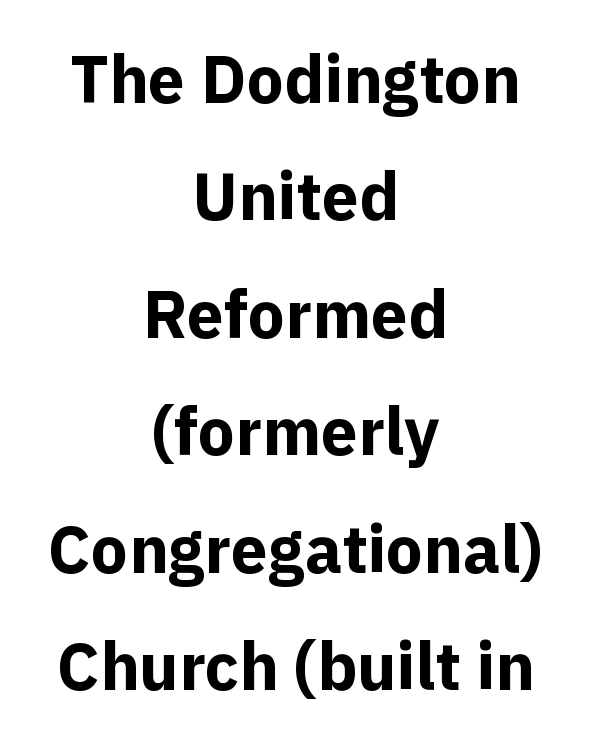
The image shows 66 px bold sans-serif type, upright; set centered, line spacing 1.78x, normal letter spacing, not underlined; a medium x-height.
